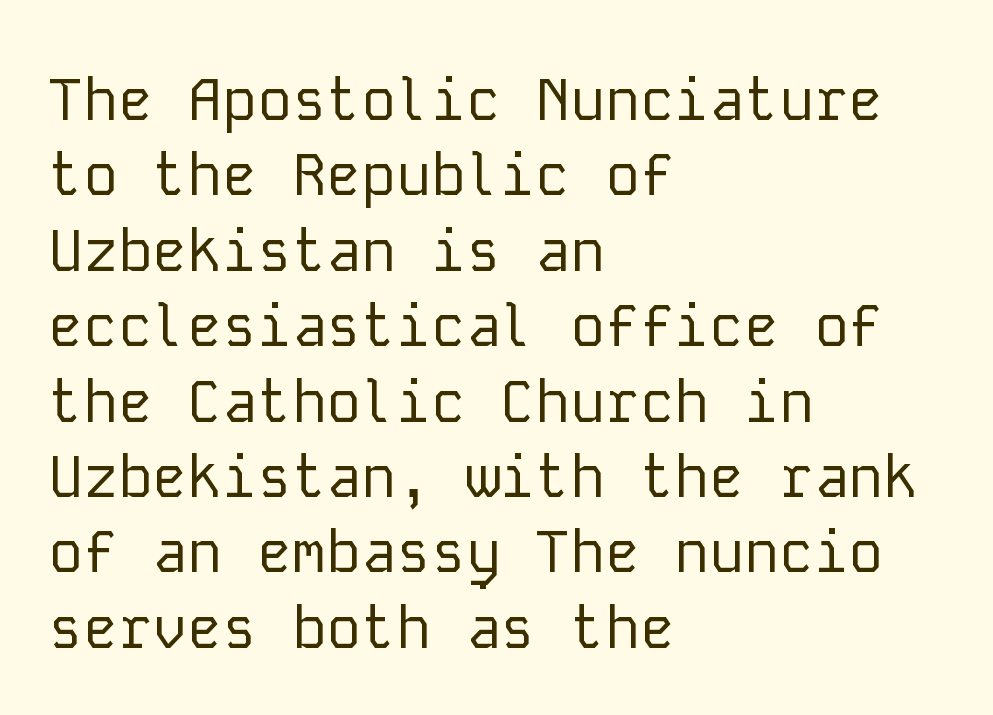
Do the characters align in a grid? Yes, the font is monospaced. Is the block centered? No — it sits flush against the left margin. This sample keeps an unexceptional amount of space between lines. Weight: in the light-to-regular range.
